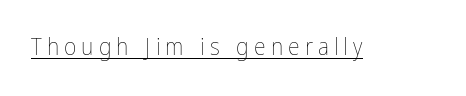
Q: Is the text bold? A: No.
Q: Is the text italic (slanted)? A: No, it is upright.
Q: Is the text underlined? A: Yes.
Q: Is the spacing between letters normal or unusually wide? A: Unusually wide.
